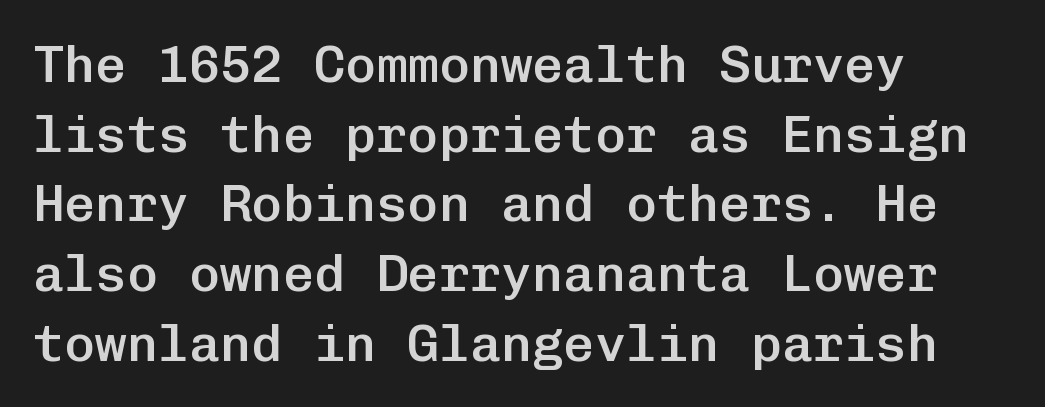
The image shows 52 px semibold sans-serif type, upright, monospaced; set left-aligned, normal line spacing (1.34x), normal letter spacing, not underlined; low stroke contrast and a medium x-height.
